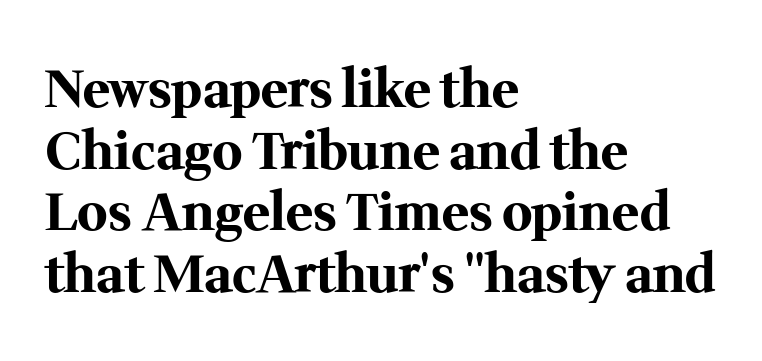
Q: Is the text bold? A: Yes.
Q: Is the text italic (slanted)? A: No, it is upright.
Q: Is the typeface a serif or a sans-serif typeface? A: Serif.
Q: Is the text underlined? A: No.
Q: How is the paragraph aligned? A: Left-aligned.
Q: Is the spacing between letters normal or unusually wide? A: Normal.
Q: Width (condensed, normal, or wide)? A: Normal.
Q: Stroke contrast? A: Medium.
Q: x-height? A: Medium.
Q: Monospaced? A: No.
